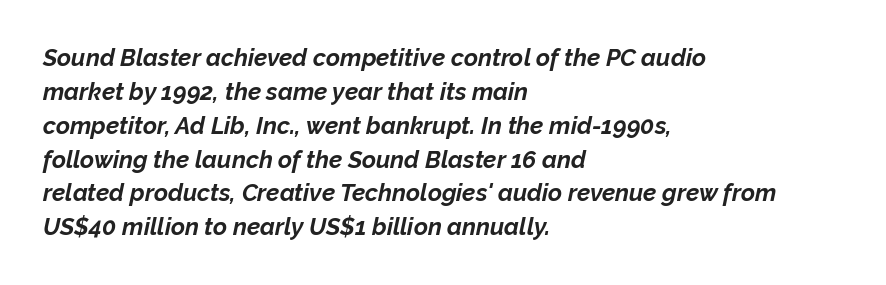
{"italic": "yes", "lean": "right", "slant_degrees": 12, "bold": "yes", "underline": "no", "align": "left", "line_spacing": "normal", "line_spacing_ratio": 1.41, "letter_spacing": "normal", "letter_spacing_em": 0.0, "glyph_px": 24}
